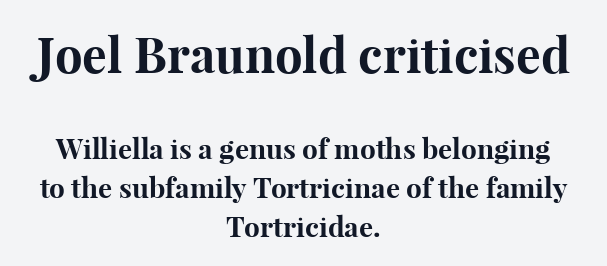
{"serif": "yes", "italic": "no", "bold": "yes", "weight": "bold", "width": "normal", "stroke_contrast": "high", "x_height": "medium", "monospaced": "no", "underline": "no", "align": "center", "line_spacing": "normal", "line_spacing_ratio": 1.4, "letter_spacing": "normal", "letter_spacing_em": 0.0, "larger_block": "first", "size_ratio": 1.75, "glyph_px": 49}
